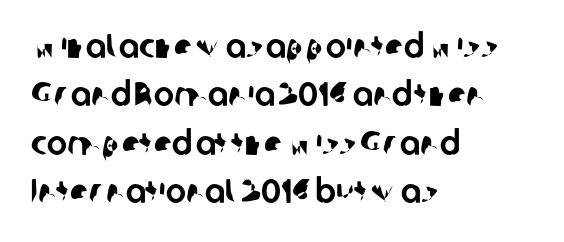
{"serif": "no", "width": "normal", "stroke_contrast": "low", "x_height": "medium", "monospaced": "no", "underline": "no", "align": "left", "line_spacing": "normal", "line_spacing_ratio": 1.42, "letter_spacing": "normal", "letter_spacing_em": 0.0, "glyph_px": 34}
